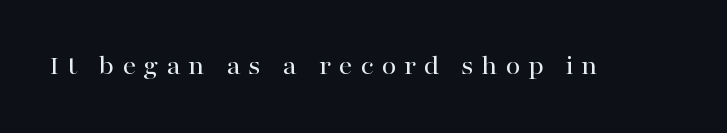
Q: Is the text italic (slanted)? A: No, it is upright.
Q: Is the text underlined? A: No.
Q: Is the spacing between letters normal or unusually wide? A: Unusually wide.
